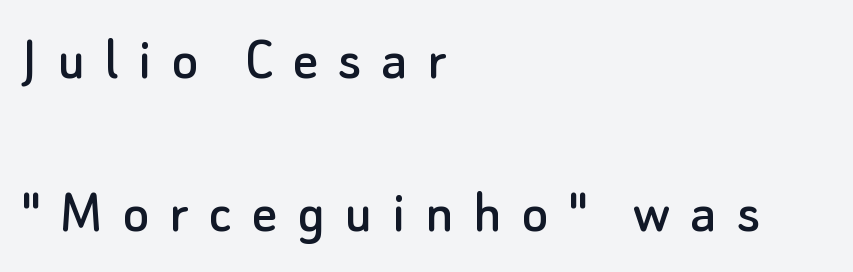
The image shows 63 px sans-serif type, upright; set left-aligned, loose line spacing (2.43x), unusually wide letter spacing (+0.31 em), not underlined; low stroke contrast and a small x-height.
